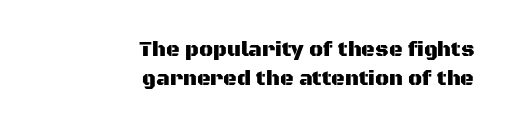
The image shows 21 px text type, upright; set right-aligned, normal line spacing (1.38x), normal letter spacing, not underlined.
